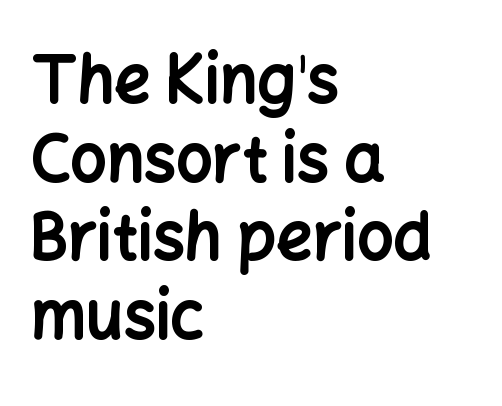
Q: Is the text bold? A: Yes.
Q: Is the text italic (slanted)? A: No, it is upright.
Q: Is the typeface a serif or a sans-serif typeface? A: Sans-serif.
Q: Is the text underlined? A: No.
Q: How is the paragraph aligned? A: Left-aligned.
Q: Is the spacing between letters normal or unusually wide? A: Normal.
Q: Width (condensed, normal, or wide)? A: Normal.
Q: Stroke contrast? A: Low.
Q: x-height? A: Medium.
Q: Monospaced? A: No.
